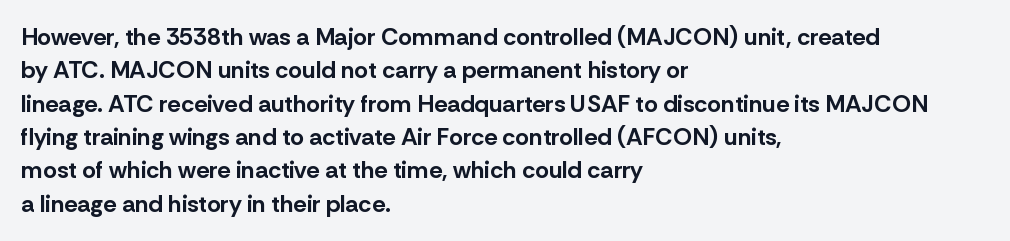
You can tell it's not italic because the verticals are truly vertical. Descender tails drop into unmarked territory. Baseline-to-baseline distance is the conventional proportion of letter height. Nobody touched the tracking dial on this one. Thick stems and heavy bowls — unmistakably bold. One-word summary of the alignment: left.
